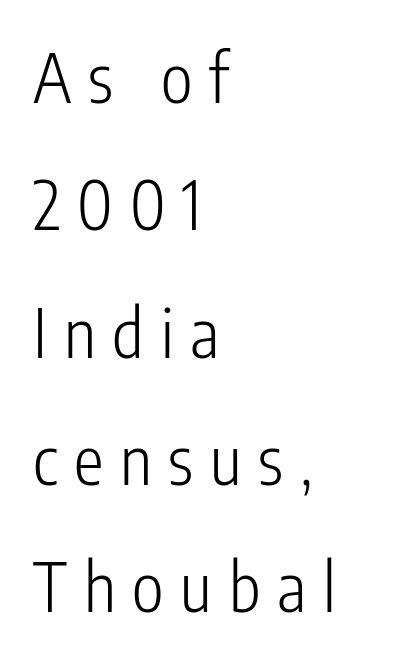
Q: Is the text bold? A: No.
Q: Is the text italic (slanted)? A: No, it is upright.
Q: Is the typeface a serif or a sans-serif typeface? A: Sans-serif.
Q: Is the text underlined? A: No.
Q: How is the paragraph aligned? A: Left-aligned.
Q: Is the spacing between letters normal or unusually wide? A: Unusually wide.
Q: Is the spacing between lines tight, normal or loose? A: Loose.
Q: Width (condensed, normal, or wide)? A: Condensed.
Q: Stroke contrast? A: Low.
Q: x-height? A: Medium.
Q: Monospaced? A: No.
